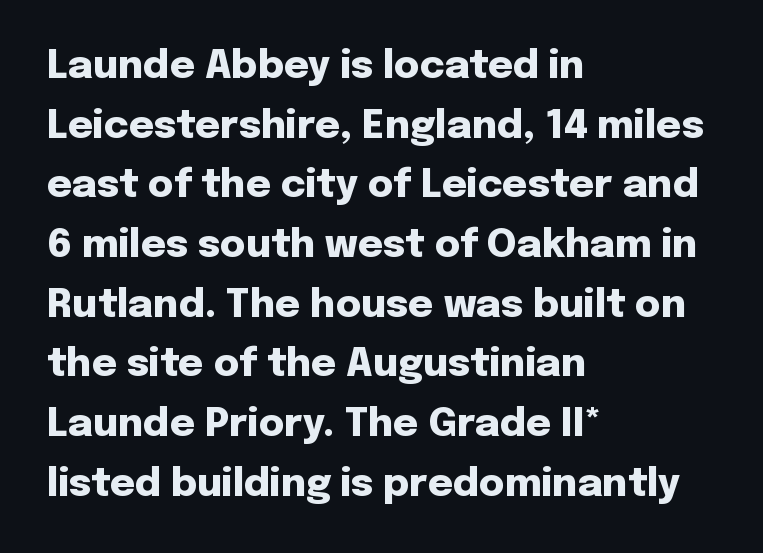
The image shows 39 px heavy sans-serif type, upright; set left-aligned, normal line spacing (1.53x), normal letter spacing, not underlined; low stroke contrast and a medium x-height.
